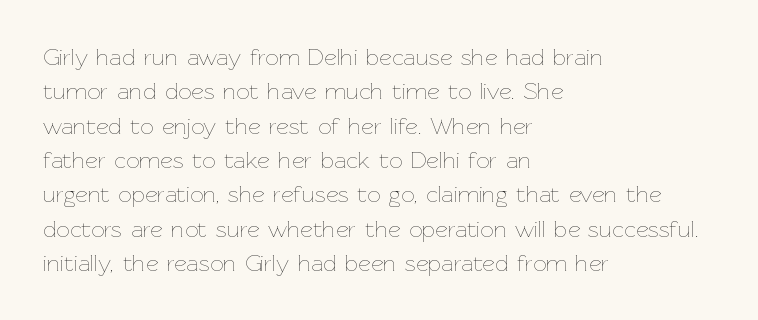
Vertical stems look standard width or narrower in stroke. Default kerning and tracking; the words read as compact shapes. These lines are set flush left with a ragged right edge. The baseline area is clear.
